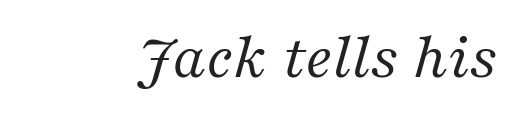
Do the characters align in a grid? No, the font is proportional. Stroke thickness stays within the range of a standard reading face or lighter. The specimen reads as italic at a glance. Type style note: has serifs. The words here are not underlined. The type is set solid horizontally, with unmodified tracking.
